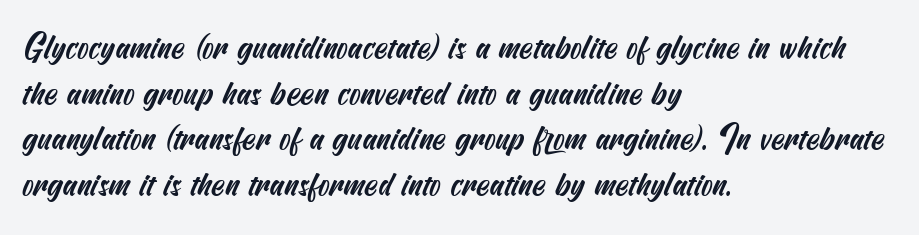
{"serif": "no", "width": "condensed", "stroke_contrast": "medium", "x_height": "small", "underline": "no", "align": "left", "line_spacing": "normal", "line_spacing_ratio": 1.34, "letter_spacing": "normal", "letter_spacing_em": 0.0, "glyph_px": 34}
